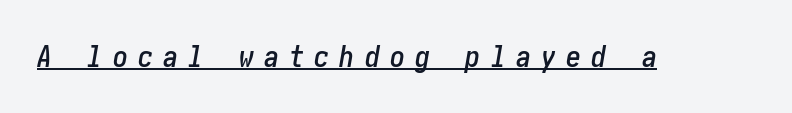
The image shows 30 px condensed type, italic (leaning right); set unusually wide letter spacing (+0.34 em), underlined; low stroke contrast and a medium x-height.
